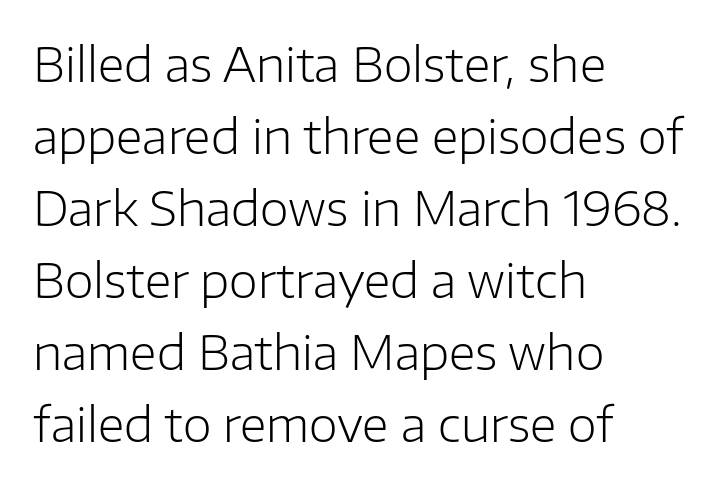
The face looks like a standard text weight, possibly lighter. The passage shown is typed in a proportional face where columns would drift. The space directly below the letters is spotless. Short and long lines alike share a common starting point at left. The space between consecutive lines is moderate.
